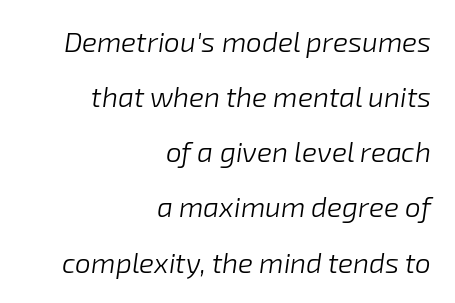
Teacher's note: observe the even right margin — that is flush-right alignment. Looking at the ascenders, they clearly lean. Each word holds together tightly as a unit, with standard inter-letter gaps. This reads as an unemphasized weight, regular at the heaviest. The lines are spread far apart with generous leading. Underline: absent.
